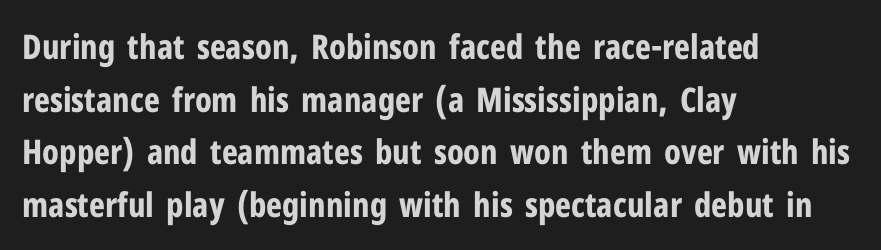
Character widths vary here, with narrow letters taking less room than wide ones. A typesetter would label this face a sans. Compared with typical body copy, the letter spacing here is the same. How would I describe the line gaps? Plain and ordinary. Horizontally, the lines are justified to the leading edge only.
